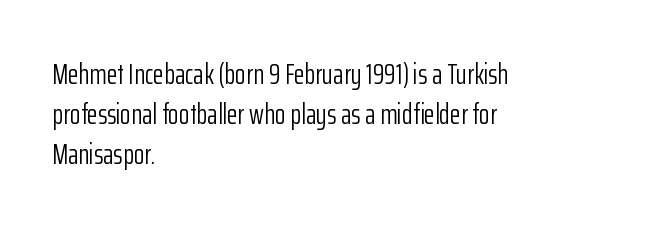
Q: Is the text bold? A: No.
Q: Is the text italic (slanted)? A: No, it is upright.
Q: Is the typeface a serif or a sans-serif typeface? A: Sans-serif.
Q: Is the text underlined? A: No.
Q: How is the paragraph aligned? A: Left-aligned.
Q: Is the spacing between letters normal or unusually wide? A: Normal.
Q: Is the spacing between lines tight, normal or loose? A: Normal.
Q: Width (condensed, normal, or wide)? A: Condensed.
Q: Stroke contrast? A: Low.
Q: x-height? A: Medium.
Q: Monospaced? A: No.
